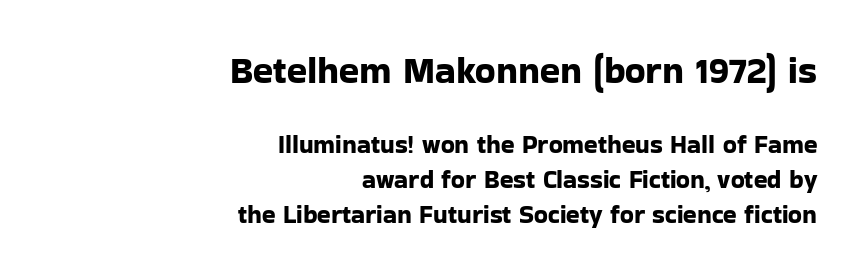
Q: Is the text italic (slanted)? A: No, it is upright.
Q: Is the typeface a serif or a sans-serif typeface? A: Sans-serif.
Q: Is the text underlined? A: No.
Q: How is the paragraph aligned? A: Right-aligned.
Q: Is the spacing between letters normal or unusually wide? A: Normal.
Q: Is the spacing between lines tight, normal or loose? A: Normal.
Q: Which block of text is set in a larger size, the first (top) or the second (bottom)? A: The first (top) one.
Q: Width (condensed, normal, or wide)? A: Normal.
Q: Stroke contrast? A: Low.
Q: x-height? A: Medium.
Q: Monospaced? A: No.
